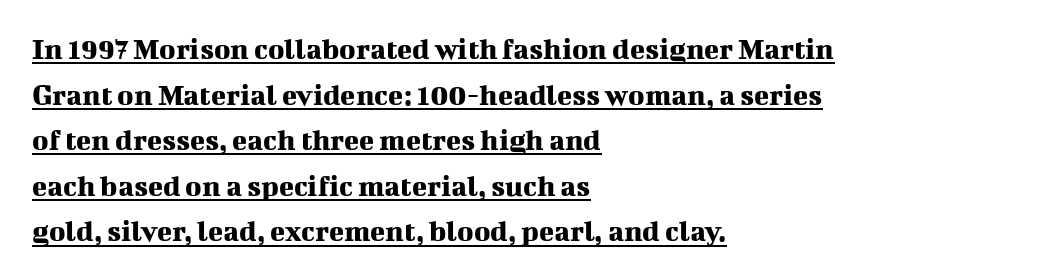
The rendering keeps characters at their native spacing. Each letter's strokes conclude with small projecting serifs. The face used here appears with an underline applied. This sample keeps an unexceptional amount of space between lines. Here the designer chose a conventional face with non-uniform glyph widths.
